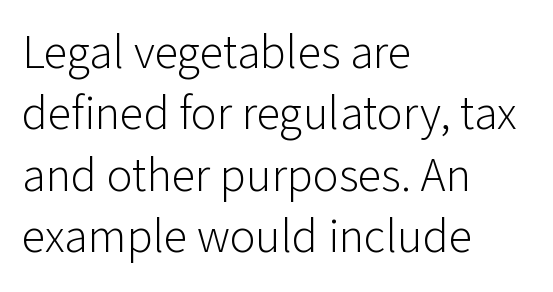
{"serif": "no", "italic": "no", "bold": "no", "weight": "light", "width": "normal", "stroke_contrast": "low", "x_height": "medium", "monospaced": "no", "underline": "no", "align": "left", "line_spacing": "normal", "line_spacing_ratio": 1.28, "letter_spacing": "normal", "letter_spacing_em": 0.0, "glyph_px": 48}
